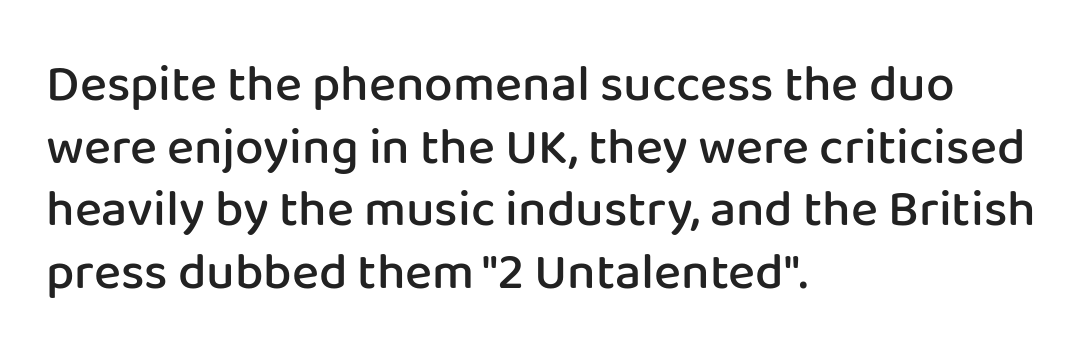
Q: Is the text bold? A: Semi-bold.
Q: Is the text italic (slanted)? A: No, it is upright.
Q: Is the typeface a serif or a sans-serif typeface? A: Sans-serif.
Q: Is the text underlined? A: No.
Q: How is the paragraph aligned? A: Left-aligned.
Q: Is the spacing between letters normal or unusually wide? A: Normal.
Q: Width (condensed, normal, or wide)? A: Normal.
Q: Stroke contrast? A: Low.
Q: x-height? A: Medium.
Q: Monospaced? A: No.
